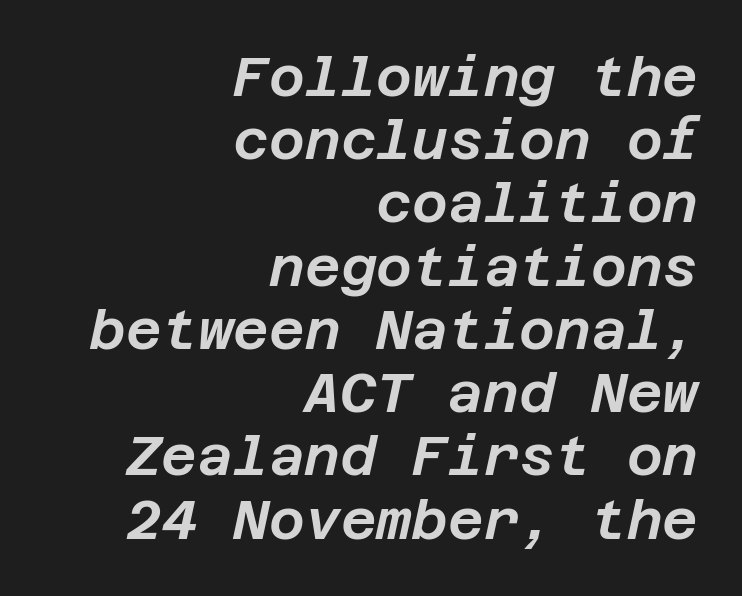
Q: Is the text italic (slanted)? A: Yes, it leans right by about 12 degrees.
Q: Is the text underlined? A: No.
Q: How is the paragraph aligned? A: Right-aligned.
Q: Is the spacing between letters normal or unusually wide? A: Normal.
Q: Is the spacing between lines tight, normal or loose? A: Tight.
Q: Width (condensed, normal, or wide)? A: Normal.
Q: Stroke contrast? A: Low.
Q: x-height? A: Large.
